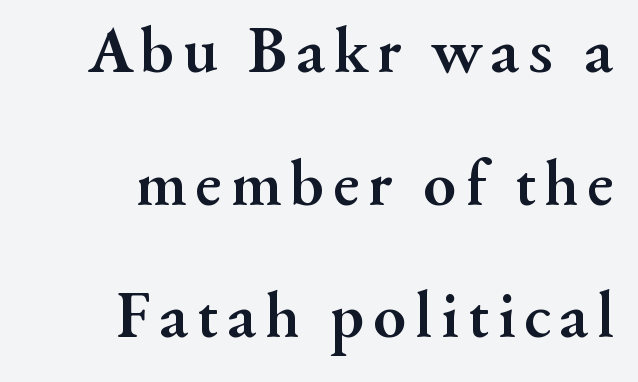
The image shows 67 px semibold serif type, upright; set right-aligned, loose line spacing (1.98x), not underlined; medium stroke contrast and a small x-height.
